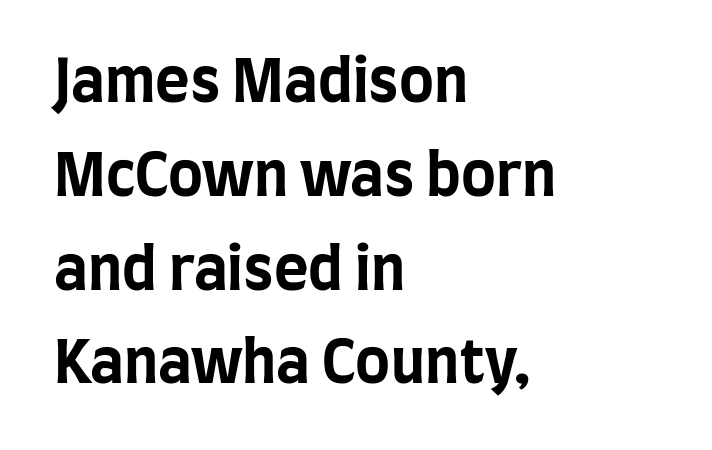
Q: Is the text bold? A: Yes.
Q: Is the text italic (slanted)? A: No, it is upright.
Q: Is the typeface a serif or a sans-serif typeface? A: Sans-serif.
Q: Is the text underlined? A: No.
Q: How is the paragraph aligned? A: Left-aligned.
Q: Is the spacing between letters normal or unusually wide? A: Normal.
Q: Is the spacing between lines tight, normal or loose? A: Normal.
Q: Width (condensed, normal, or wide)? A: Condensed.
Q: Stroke contrast? A: Low.
Q: x-height? A: Large.
Q: Monospaced? A: No.
